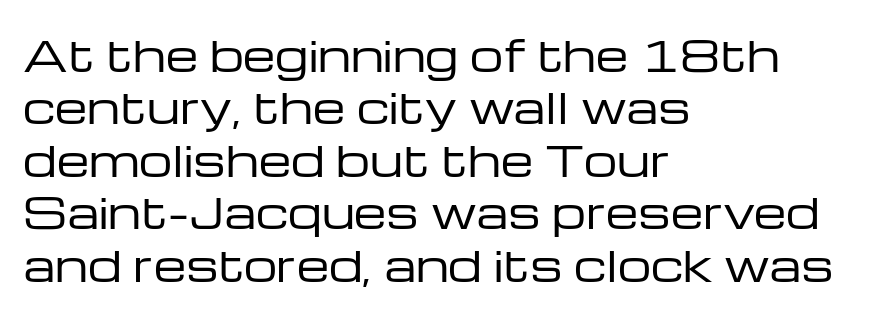
Varying glyph widths throughout — classic text-font behaviour. Lines of text with bare space underneath. One-word summary of the alignment: left. Regarding leading, the lines here are spaced in the standard way. This rendering leaves character spacing at its baseline value.
